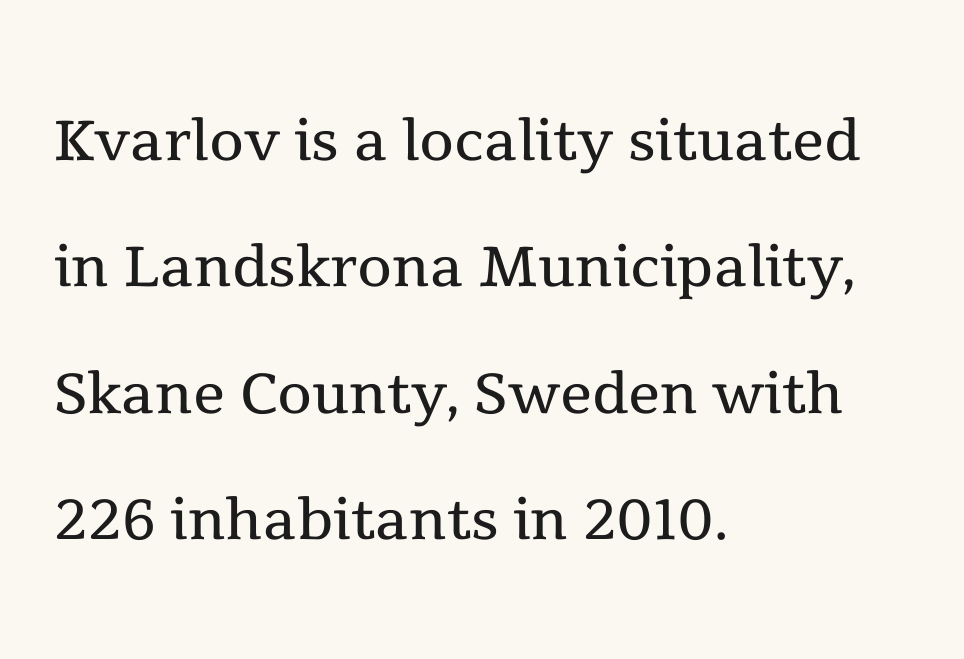
Q: Is the text bold? A: No.
Q: Is the text italic (slanted)? A: No, it is upright.
Q: Is the typeface a serif or a sans-serif typeface? A: Serif.
Q: Is the text underlined? A: No.
Q: How is the paragraph aligned? A: Left-aligned.
Q: Is the spacing between letters normal or unusually wide? A: Normal.
Q: Is the spacing between lines tight, normal or loose? A: Normal.
Q: Width (condensed, normal, or wide)? A: Normal.
Q: x-height? A: Medium.
Q: Monospaced? A: No.
